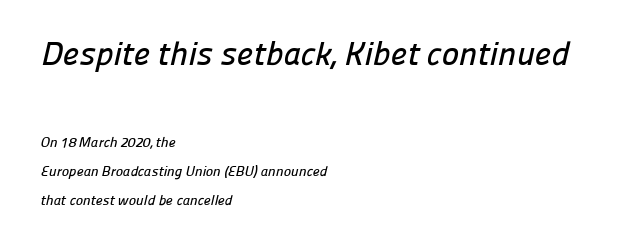
The image shows 33 px sans-serif type; set left-aligned, loose line spacing (2.1x), normal letter spacing, not underlined; the first (top) block is 2.36x larger; low stroke contrast and a medium x-height.
